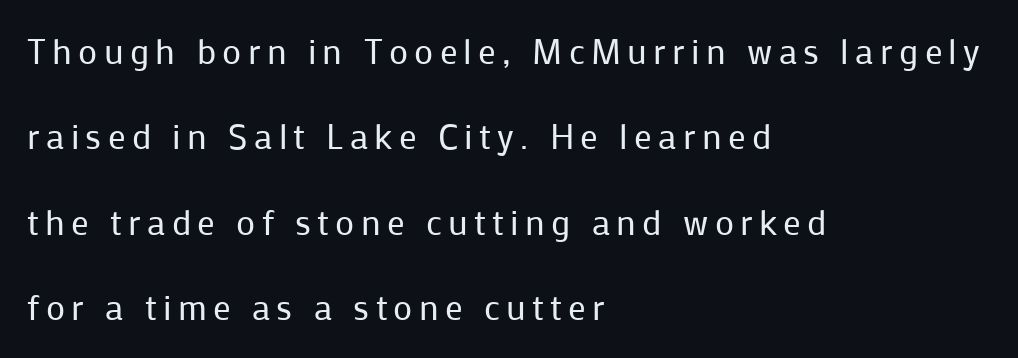
The image shows 35 px regular-weight sans-serif type, upright; set left-aligned, loose line spacing (2.44x), not underlined; low stroke contrast and a medium x-height.
